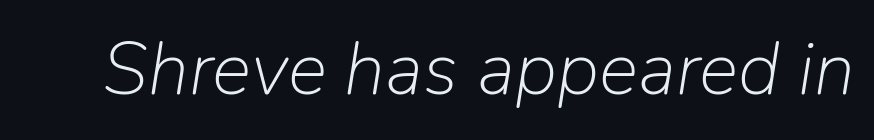
A typesetter would call this proportional, since set widths differ per character. Quick note: underline off. Compared with typical body copy, the letter spacing here is the same. The text carries the slant typical of an italic or oblique font.
